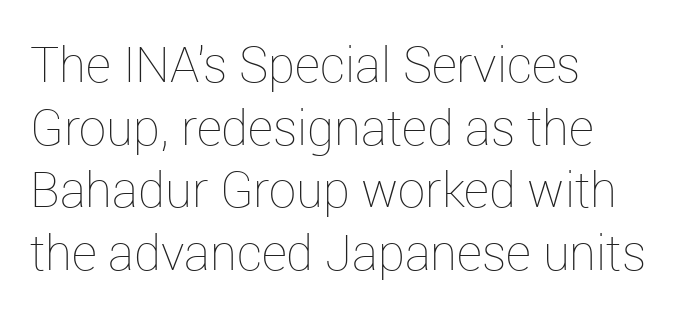
The image shows 49 px thin type, upright; set left-aligned, normal line spacing (1.28x), normal letter spacing, not underlined; low stroke contrast and a medium x-height.
